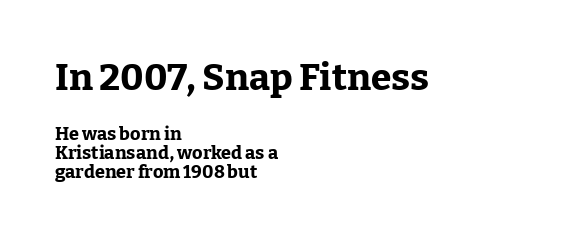
The image shows 37 px bold serif type, upright; set left-aligned, tight line spacing (1.04x), normal letter spacing, not underlined; the first (top) block is 2.06x larger; low stroke contrast and a medium x-height.
